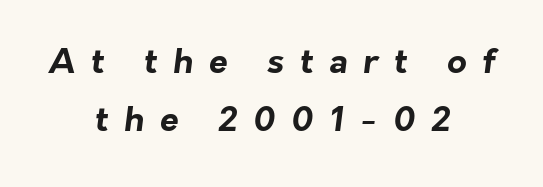
The image shows 34 px bold sans-serif type; set centered, line spacing 1.72x, unusually wide letter spacing (+0.46 em), not underlined; low stroke contrast and a medium x-height.
